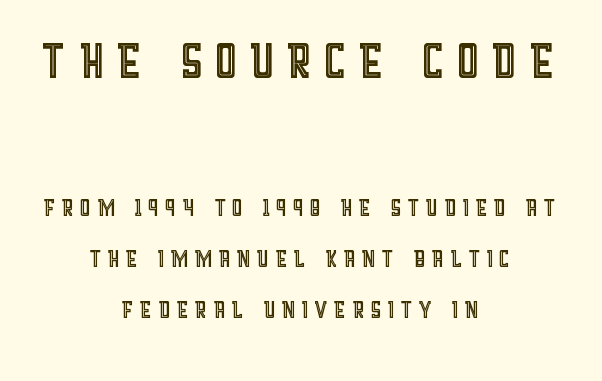
{"italic": "no", "width": "condensed", "x_height": "large", "monospaced": "no", "underline": "no", "align": "center", "line_spacing": "normal", "line_spacing_ratio": 1.6, "larger_block": "first", "size_ratio": 2.03, "glyph_px": 65}
